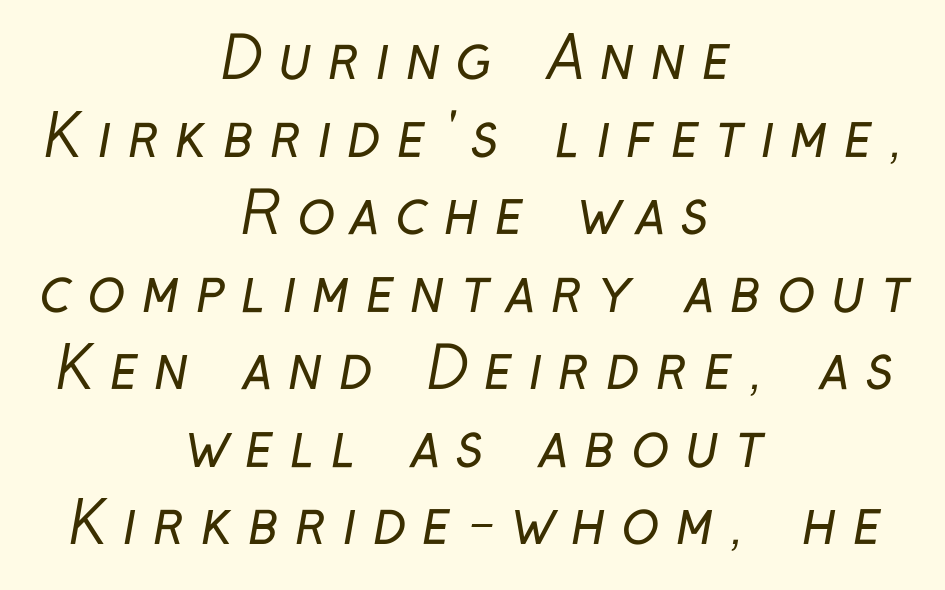
{"serif": "no", "bold": "no", "weight": "regular", "width": "condensed", "stroke_contrast": "low", "x_height": "medium", "monospaced": "no", "underline": "no", "align": "center", "line_spacing": "normal", "line_spacing_ratio": 1.36, "letter_spacing": "wide", "letter_spacing_em": 0.28, "glyph_px": 57}
